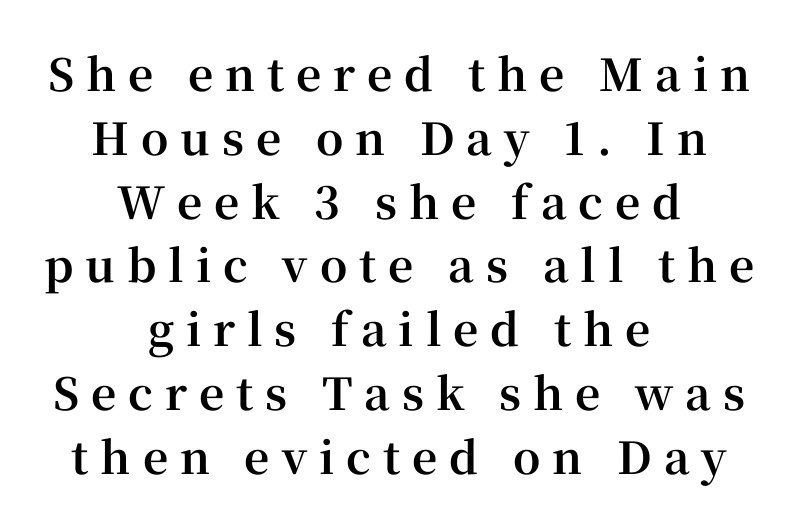
Q: Is the text bold? A: Yes.
Q: Is the text italic (slanted)? A: No, it is upright.
Q: Is the typeface a serif or a sans-serif typeface? A: Serif.
Q: Is the text underlined? A: No.
Q: How is the paragraph aligned? A: Centered.
Q: Is the spacing between letters normal or unusually wide? A: Unusually wide.
Q: Is the spacing between lines tight, normal or loose? A: Normal.
Q: Width (condensed, normal, or wide)? A: Normal.
Q: Stroke contrast? A: High.
Q: x-height? A: Medium.
Q: Monospaced? A: No.
